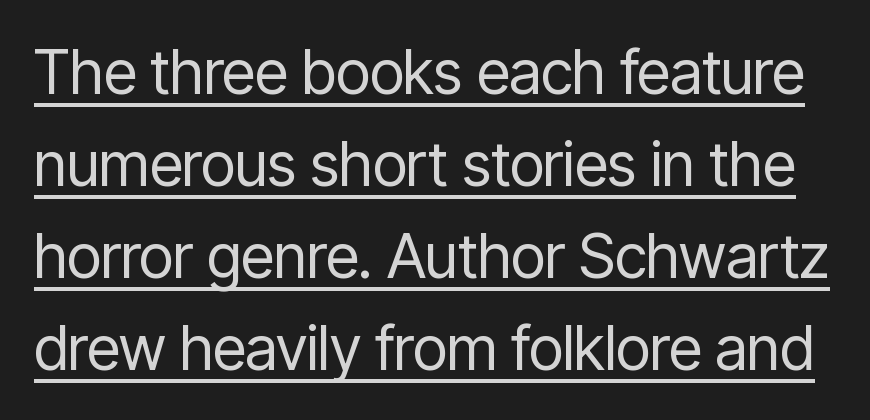
{"serif": "no", "italic": "no", "bold": "no", "weight": "regular", "width": "condensed", "stroke_contrast": "low", "x_height": "medium", "monospaced": "no", "underline": "yes", "line_spacing": "normal", "line_spacing_ratio": 1.51, "letter_spacing": "normal", "letter_spacing_em": 0.0, "glyph_px": 61}
